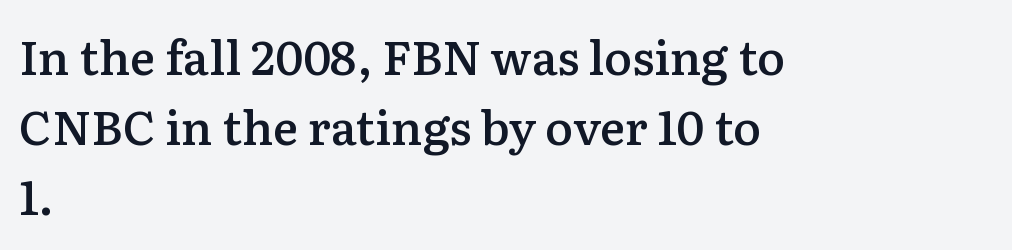
Q: Is the text bold? A: Semi-bold.
Q: Is the text italic (slanted)? A: No, it is upright.
Q: Is the typeface a serif or a sans-serif typeface? A: Serif.
Q: Is the text underlined? A: No.
Q: How is the paragraph aligned? A: Left-aligned.
Q: Is the spacing between letters normal or unusually wide? A: Normal.
Q: Is the spacing between lines tight, normal or loose? A: Normal.
Q: Width (condensed, normal, or wide)? A: Normal.
Q: Stroke contrast? A: Low.
Q: x-height? A: Medium.
Q: Monospaced? A: No.
